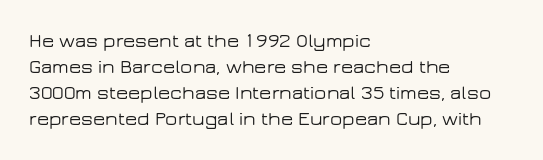
{"italic": "no", "underline": "no", "align": "left", "line_spacing": "normal", "line_spacing_ratio": 1.3, "letter_spacing": "normal", "letter_spacing_em": 0.0, "glyph_px": 20}
